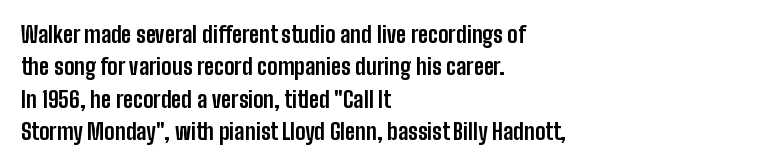
{"italic": "no", "bold": "yes", "underline": "no", "align": "left", "line_spacing": "normal", "line_spacing_ratio": 1.47, "letter_spacing": "normal", "letter_spacing_em": 0.0, "glyph_px": 22}
